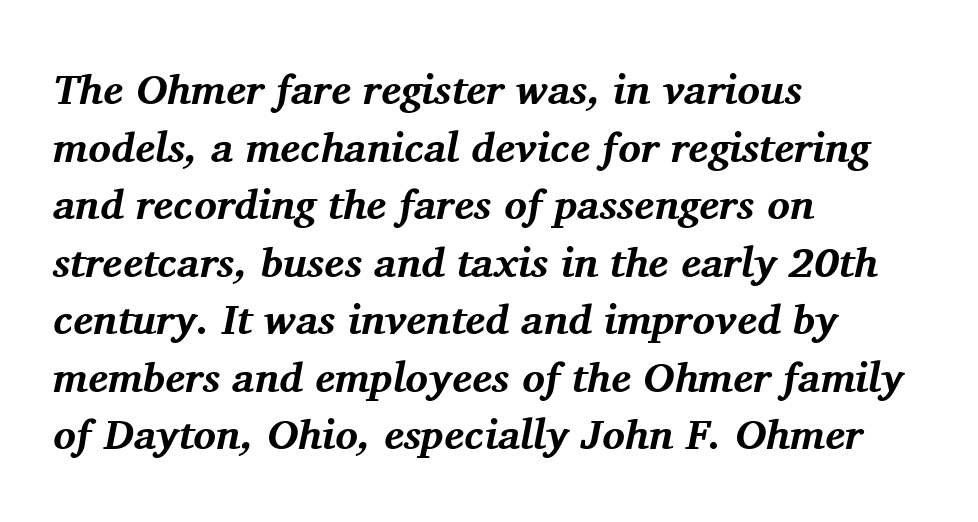
{"serif": "yes", "italic": "yes", "lean": "right", "slant_degrees": 11, "bold": "yes", "weight": "bold", "width": "normal", "stroke_contrast": "medium", "x_height": "medium", "monospaced": "no", "underline": "no", "align": "left", "line_spacing": "normal", "line_spacing_ratio": 1.37, "letter_spacing": "normal", "letter_spacing_em": 0.0, "glyph_px": 42}
